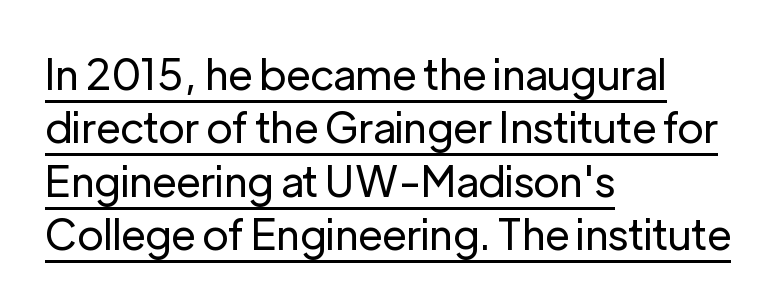
Q: Is the text bold? A: No.
Q: Is the text italic (slanted)? A: No, it is upright.
Q: Is the typeface a serif or a sans-serif typeface? A: Sans-serif.
Q: Is the text underlined? A: Yes.
Q: How is the paragraph aligned? A: Left-aligned.
Q: Is the spacing between letters normal or unusually wide? A: Normal.
Q: Is the spacing between lines tight, normal or loose? A: Normal.
Q: Width (condensed, normal, or wide)? A: Normal.
Q: Stroke contrast? A: Low.
Q: x-height? A: Medium.
Q: Monospaced? A: No.
